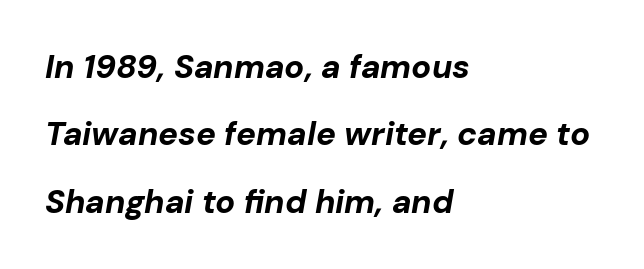
Q: Is the text bold? A: Yes.
Q: Is the text italic (slanted)? A: Yes, it leans right by about 10 degrees.
Q: Is the text underlined? A: No.
Q: How is the paragraph aligned? A: Left-aligned.
Q: Is the spacing between letters normal or unusually wide? A: Normal.
Q: Is the spacing between lines tight, normal or loose? A: Loose.
Q: Width (condensed, normal, or wide)? A: Normal.
Q: Stroke contrast? A: Low.
Q: x-height? A: Medium.
Q: Monospaced? A: No.
